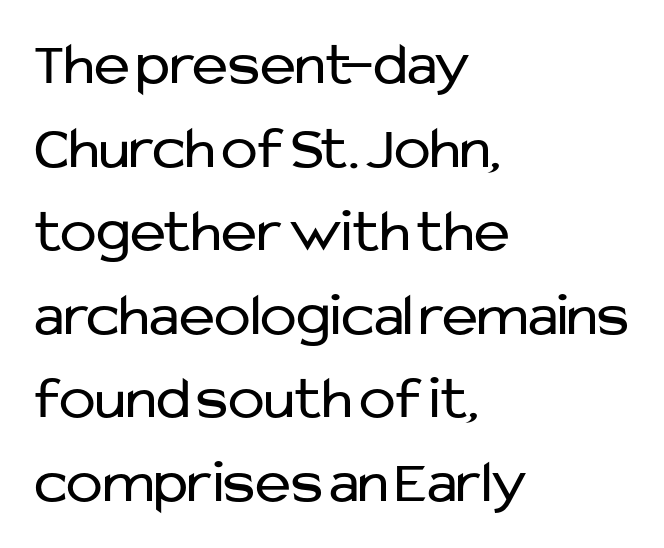
Q: Is the text bold? A: No.
Q: Is the text italic (slanted)? A: No, it is upright.
Q: Is the typeface a serif or a sans-serif typeface? A: Sans-serif.
Q: Is the text underlined? A: No.
Q: How is the paragraph aligned? A: Left-aligned.
Q: Is the spacing between letters normal or unusually wide? A: Normal.
Q: Is the spacing between lines tight, normal or loose? A: Normal.
Q: Width (condensed, normal, or wide)? A: Normal.
Q: Stroke contrast? A: Low.
Q: x-height? A: Medium.
Q: Monospaced? A: No.
